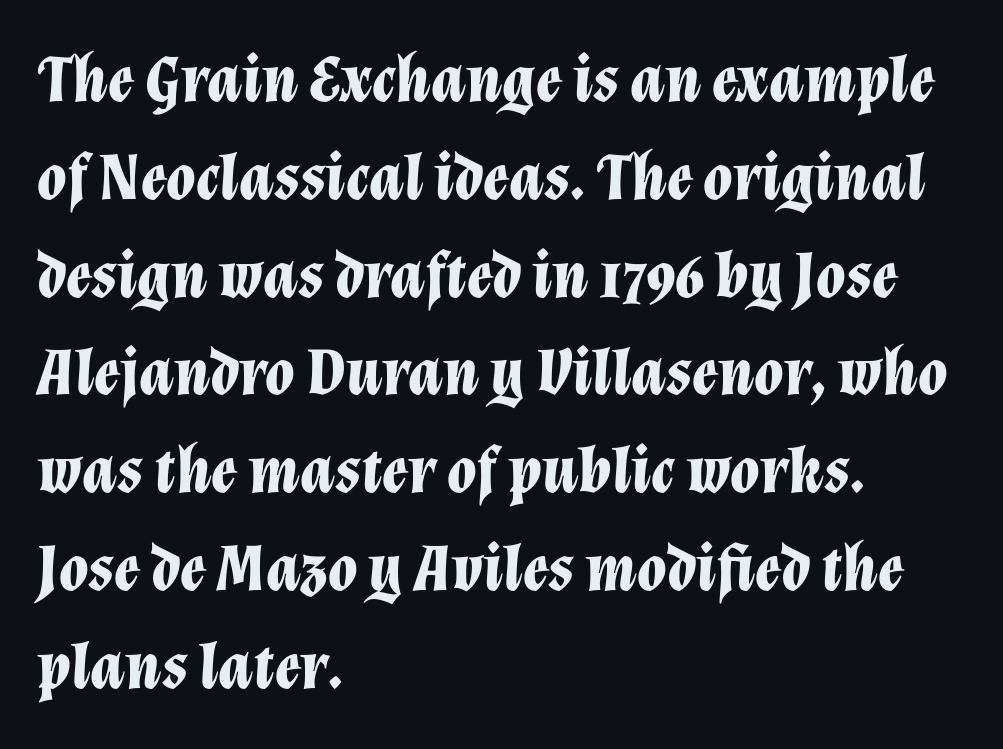
{"italic": "yes", "lean": "right", "slant_degrees": 12, "bold": "yes", "weight": "bold", "width": "normal", "stroke_contrast": "low", "x_height": "medium", "monospaced": "no", "underline": "no", "align": "left", "line_spacing": "normal", "line_spacing_ratio": 1.46, "letter_spacing": "normal", "letter_spacing_em": 0.0, "glyph_px": 67}
